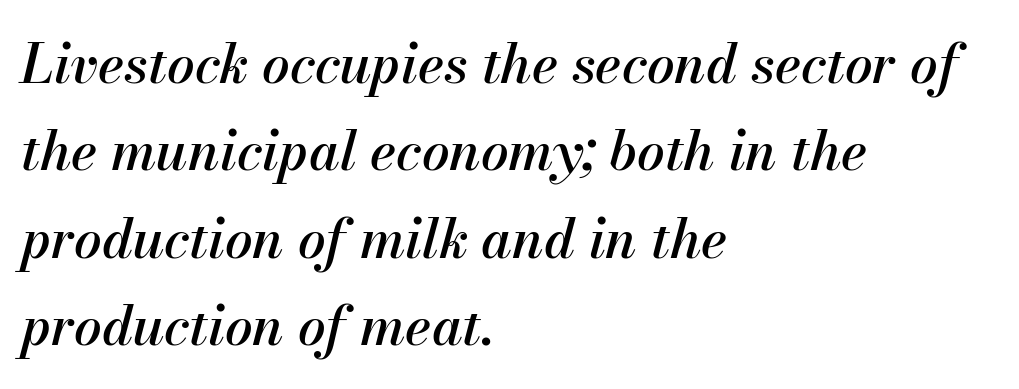
Q: Is the text italic (slanted)? A: Yes, it leans right by about 13 degrees.
Q: Is the text underlined? A: No.
Q: How is the paragraph aligned? A: Left-aligned.
Q: Is the spacing between letters normal or unusually wide? A: Normal.
Q: Is the spacing between lines tight, normal or loose? A: Normal.
Q: Width (condensed, normal, or wide)? A: Normal.
Q: Stroke contrast? A: Medium.
Q: x-height? A: Small.
Q: Monospaced? A: No.
